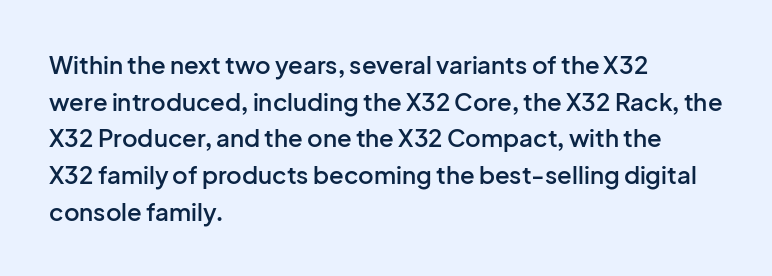
Q: Is the text bold? A: Semi-bold.
Q: Is the text italic (slanted)? A: No, it is upright.
Q: Is the text underlined? A: No.
Q: How is the paragraph aligned? A: Left-aligned.
Q: Is the spacing between letters normal or unusually wide? A: Normal.
Q: Is the spacing between lines tight, normal or loose? A: Normal.
